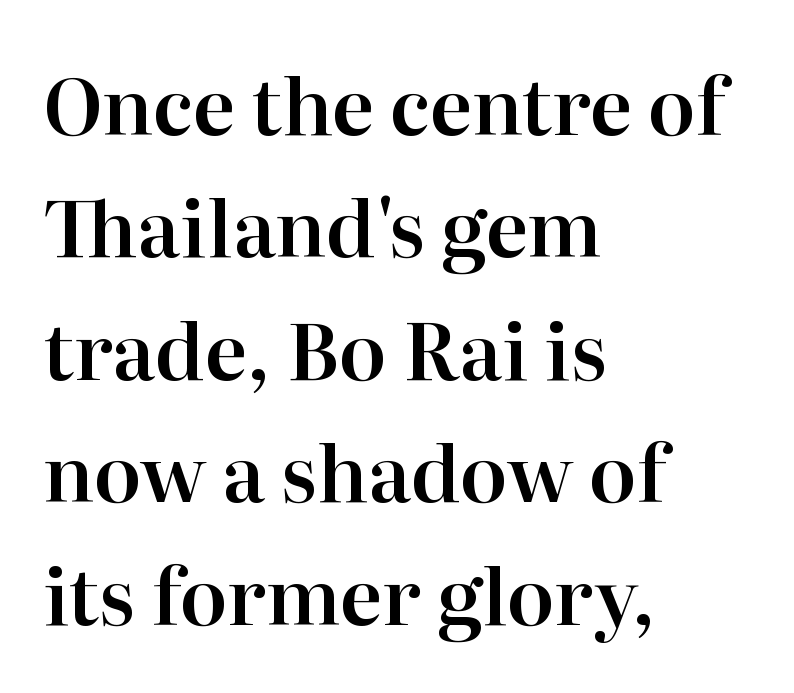
{"serif": "yes", "italic": "no", "width": "normal", "stroke_contrast": "high", "x_height": "medium", "monospaced": "no", "underline": "no", "align": "left", "line_spacing": "normal", "line_spacing_ratio": 1.57, "letter_spacing": "normal", "letter_spacing_em": 0.0, "glyph_px": 78}
